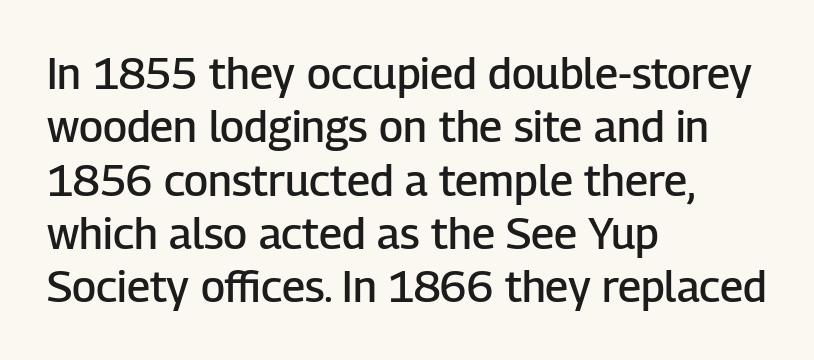
The image shows 43 px semibold sans-serif type, upright; set left-aligned, line spacing 1.24x, normal letter spacing, not underlined; low stroke contrast and a medium x-height.
